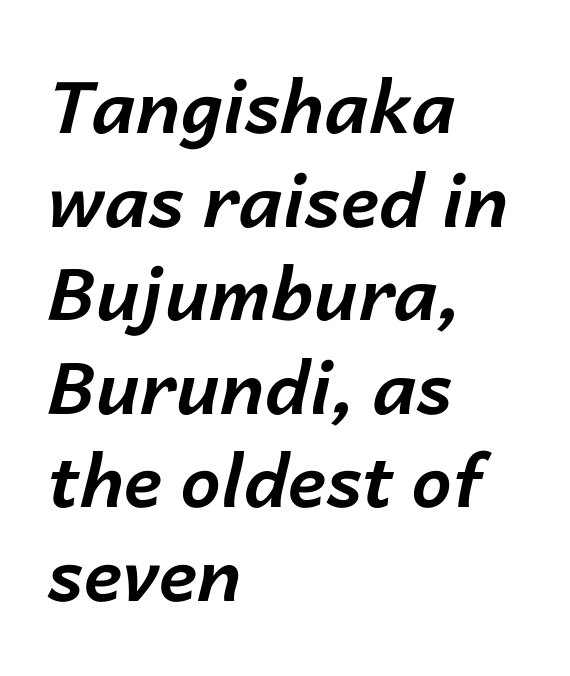
Each row of text sits above clean, open space. These lines keep a tight, regular rhythm from letter to letter. Normally led — the rows are evenly, conventionally spaced. Horizontally, the lines are justified to the leading edge only. Weight: bold. Proportional: the letters do not fall into vertical columns.
